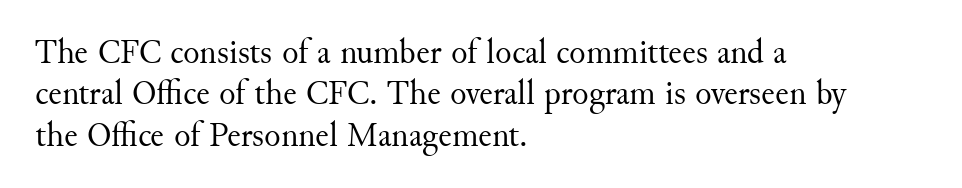
Q: Is the text bold? A: No.
Q: Is the text italic (slanted)? A: No, it is upright.
Q: Is the typeface a serif or a sans-serif typeface? A: Serif.
Q: Is the text underlined? A: No.
Q: How is the paragraph aligned? A: Left-aligned.
Q: Is the spacing between letters normal or unusually wide? A: Normal.
Q: Width (condensed, normal, or wide)? A: Normal.
Q: Stroke contrast? A: Medium.
Q: x-height? A: Small.
Q: Monospaced? A: No.
